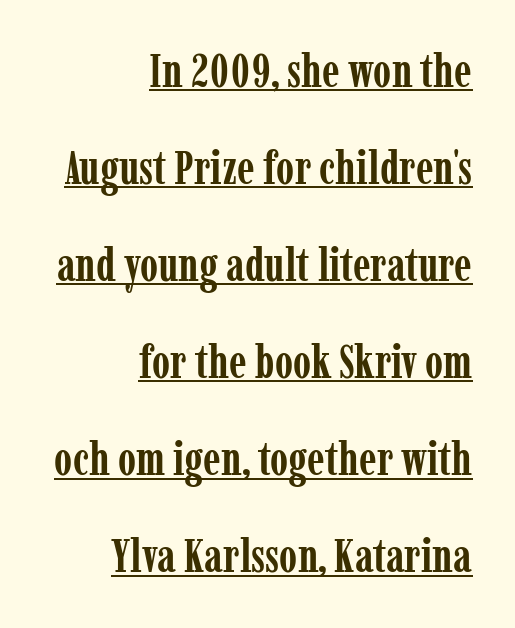
No extra tracking has been applied to these lines. Look at the bottom of the vertical strokes: they flare into serifs here. This block would shrink considerably if given ordinary leading; it's expanded now. Every letter is thick-stroked: bold, no question.
